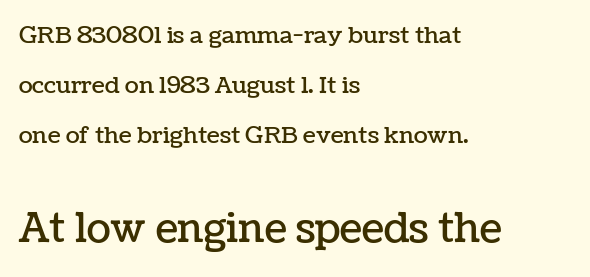
Q: Is the text italic (slanted)? A: No, it is upright.
Q: Is the text underlined? A: No.
Q: How is the paragraph aligned? A: Left-aligned.
Q: Is the spacing between letters normal or unusually wide? A: Normal.
Q: Is the spacing between lines tight, normal or loose? A: Loose.
Q: Which block of text is set in a larger size, the first (top) or the second (bottom)? A: The second (bottom) one.
Q: Width (condensed, normal, or wide)? A: Normal.
Q: Stroke contrast? A: Low.
Q: x-height? A: Medium.
Q: Monospaced? A: No.
